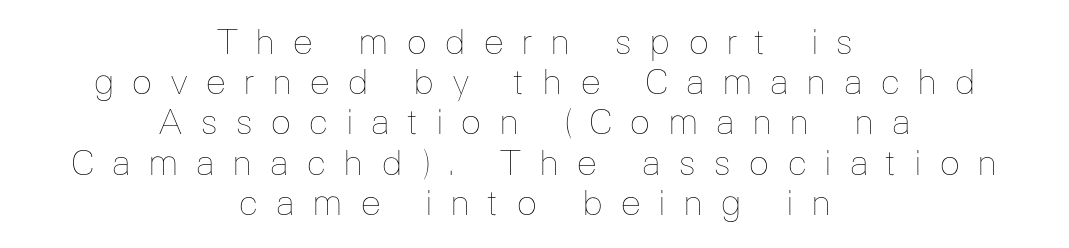
The image shows 35 px thin type, upright; set centered, tight line spacing (1.15x), unusually wide letter spacing (+0.48 em), not underlined; low stroke contrast and a medium x-height.
